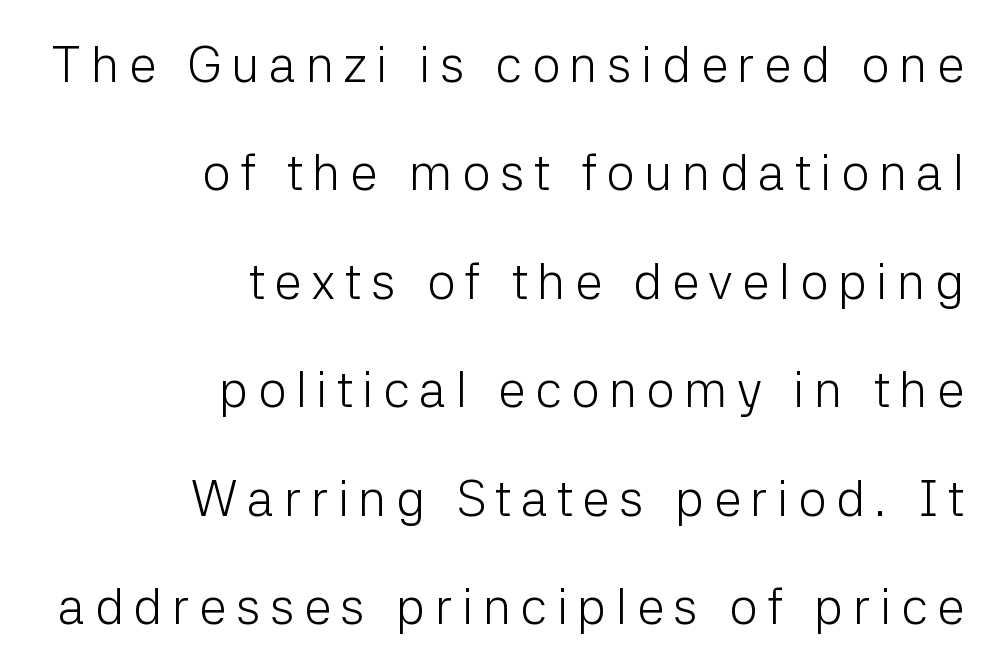
The image shows 50 px light sans-serif type, upright; set right-aligned, loose line spacing (2.17x), not underlined; low stroke contrast and a medium x-height.
